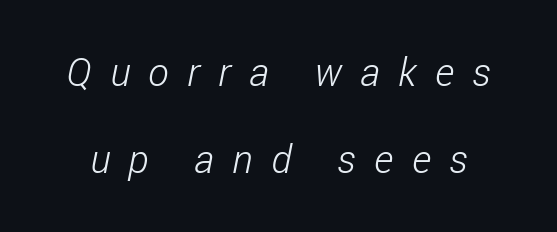
The image shows 39 px light, condensed sans-serif type; set loose line spacing (2.22x), unusually wide letter spacing (+0.47 em), not underlined; low stroke contrast and a medium x-height.
